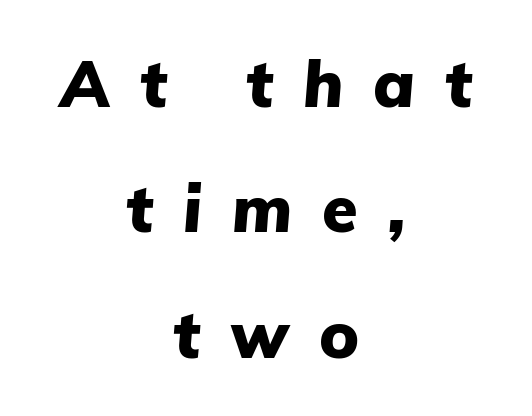
The image shows 65 px heavy type, italic (leaning right); set centered, loose line spacing (1.93x), unusually wide letter spacing (+0.46 em), not underlined; low stroke contrast and a medium x-height.
